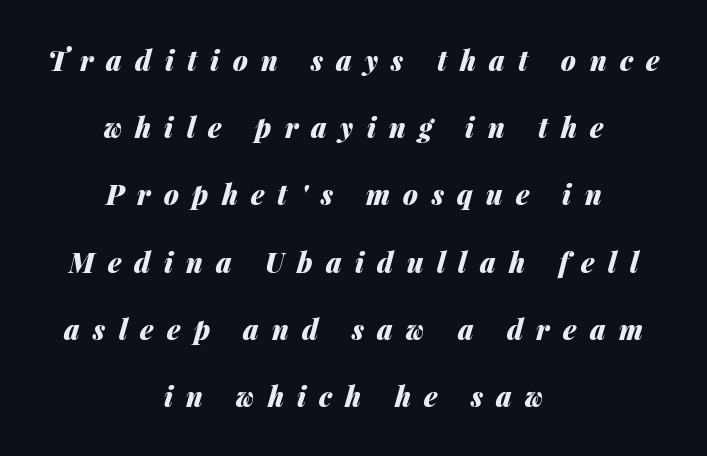
The image shows 27 px bold type, italic (leaning right); set centered, loose line spacing (2.49x), unusually wide letter spacing (+0.49 em), not underlined.
